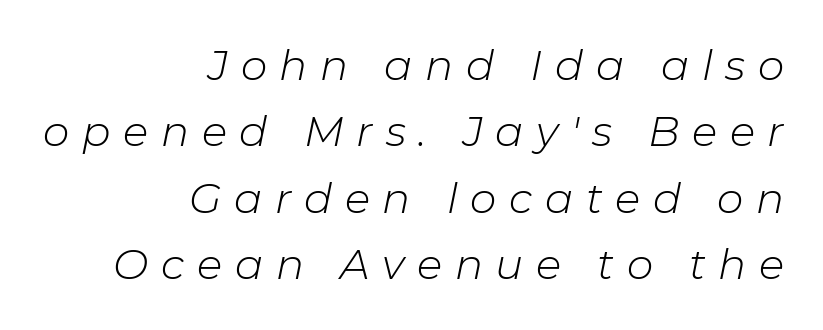
{"italic": "yes", "lean": "right", "slant_degrees": 11, "bold": "no", "weight": "light", "width": "normal", "stroke_contrast": "low", "x_height": "medium", "monospaced": "no", "underline": "no", "align": "right", "line_spacing": "normal", "line_spacing_ratio": 1.58, "letter_spacing": "wide", "letter_spacing_em": 0.3, "glyph_px": 42}
